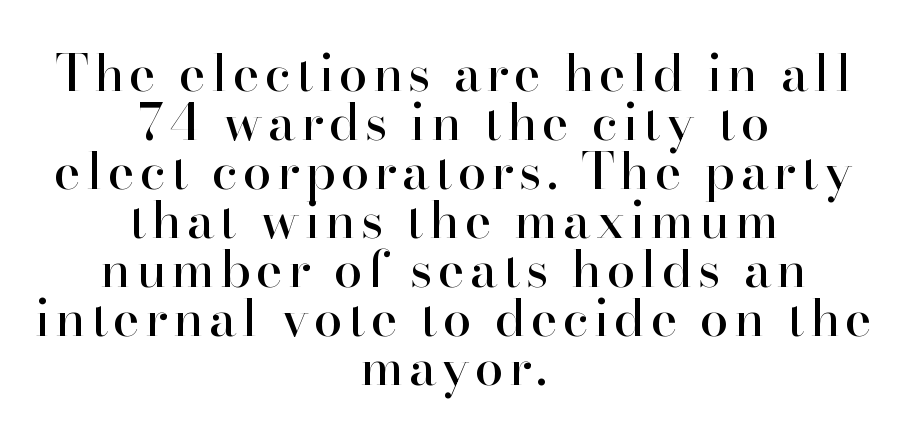
The image shows 51 px serif type, upright; set centered, tight line spacing (0.96x), not underlined; high stroke contrast and a small x-height.
